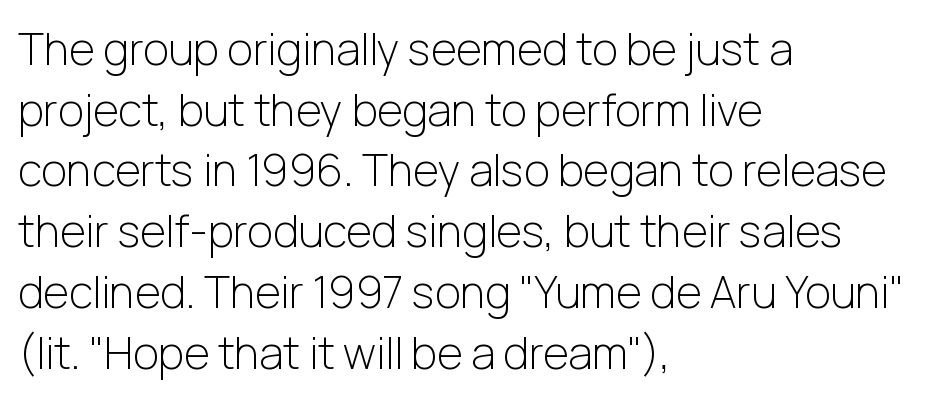
Horizontal alignment here is leftward, the default for most running prose. To sum up the face: it is a sans, with no serifs. The face looks like a standard text weight, possibly lighter. This rendering leaves character spacing at its baseline value. Character widths vary here, with narrow letters taking less room than wide ones.
